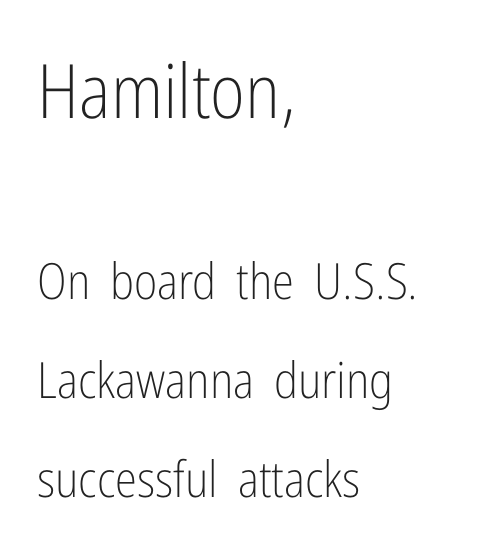
Looks like regular typesetting: each glyph gets only the width it needs. Descender tails drop into unmarked territory. No extra tracking has been applied to these lines. The lines are spread far apart with generous leading. Notice how the passage keeps a crisp vertical edge on the left only.
